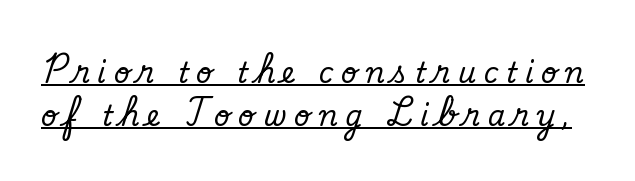
{"serif": "no", "bold": "no", "weight": "regular", "width": "normal", "stroke_contrast": "low", "x_height": "small", "monospaced": "no", "underline": "yes", "line_spacing": "normal", "line_spacing_ratio": 1.53, "letter_spacing": "wide", "letter_spacing_em": 0.28, "glyph_px": 28}
